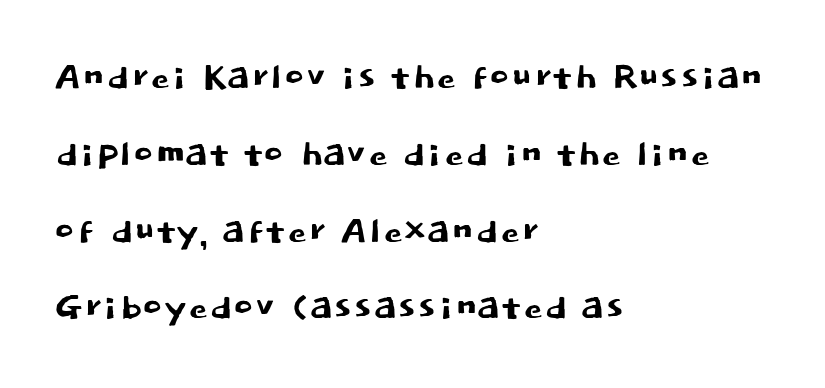
Each row of text sits above clean, open space. The compositor pushed each line to the left boundary. Does extra space separate the letters? No, they use regular spacing. A normal amount of white space separates one row of letters from the next. The designer went with a sans here, leaving each stem footless. Character widths vary here, with narrow letters taking less room than wide ones.
